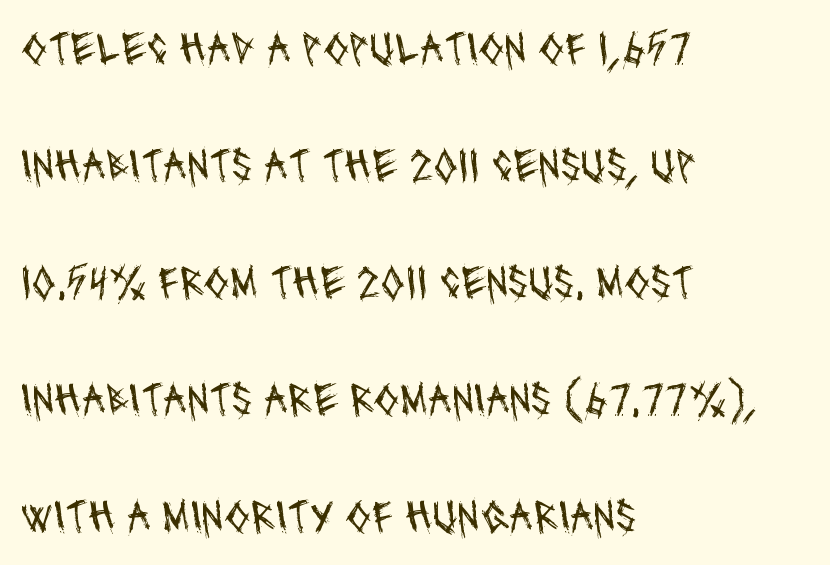
Nobody drew a line under any word here. To sum up the face: it is a sans, with no serifs. Proportional: the letters do not fall into vertical columns. Weight: regular or lighter.
